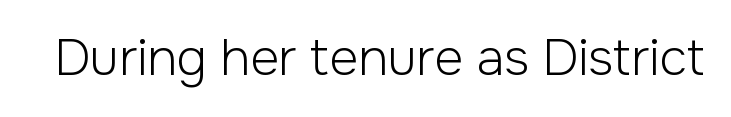
The image shows 50 px light sans-serif type, upright; set normal letter spacing, not underlined; low stroke contrast and a medium x-height.
